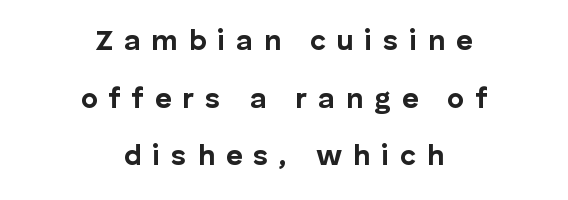
{"serif": "no", "italic": "no", "bold": "yes", "weight": "bold", "width": "normal", "stroke_contrast": "low", "x_height": "medium", "monospaced": "no", "underline": "no", "align": "center", "line_spacing": "loose", "line_spacing_ratio": 1.99, "letter_spacing": "wide", "letter_spacing_em": 0.37, "glyph_px": 29}
